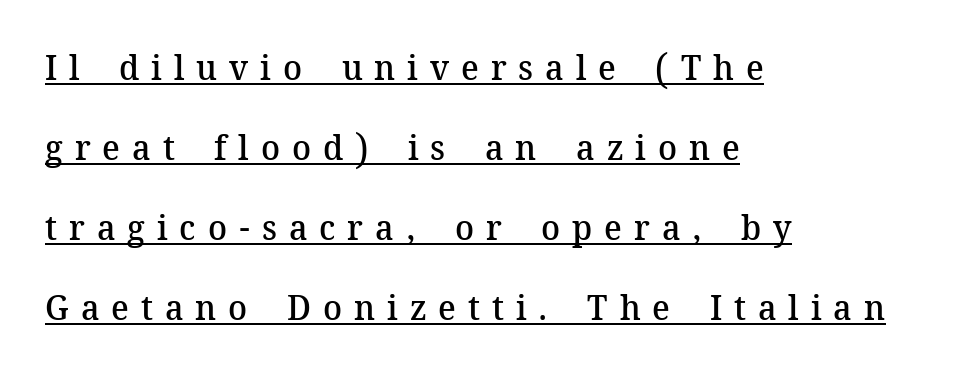
Q: Is the text bold? A: Semi-bold.
Q: Is the text italic (slanted)? A: No, it is upright.
Q: Is the typeface a serif or a sans-serif typeface? A: Serif.
Q: Is the text underlined? A: Yes.
Q: How is the paragraph aligned? A: Left-aligned.
Q: Is the spacing between letters normal or unusually wide? A: Unusually wide.
Q: Is the spacing between lines tight, normal or loose? A: Loose.
Q: Width (condensed, normal, or wide)? A: Normal.
Q: Stroke contrast? A: Medium.
Q: x-height? A: Medium.
Q: Monospaced? A: No.
